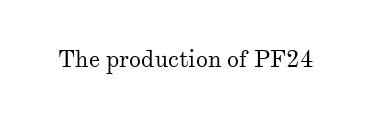
Q: Is the text bold? A: No.
Q: Is the text italic (slanted)? A: No, it is upright.
Q: Is the text underlined? A: No.
Q: Is the spacing between letters normal or unusually wide? A: Normal.
